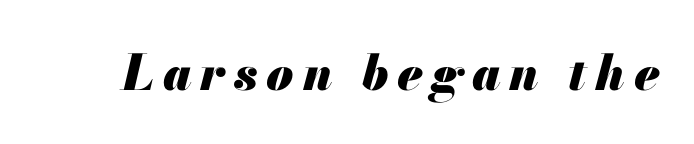
{"italic": "yes", "lean": "right", "slant_degrees": 13, "bold": "yes", "weight": "heavy", "width": "normal", "stroke_contrast": "medium", "x_height": "small", "monospaced": "no", "underline": "no", "glyph_px": 49}
